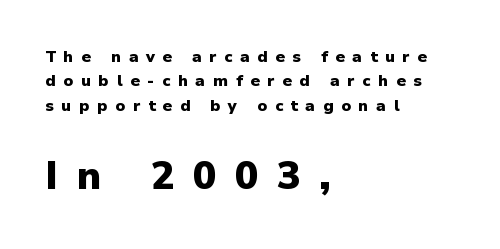
{"serif": "no", "italic": "no", "bold": "yes", "weight": "heavy", "width": "normal", "stroke_contrast": "low", "x_height": "medium", "monospaced": "no", "underline": "no", "align": "left", "line_spacing": "normal", "line_spacing_ratio": 1.52, "letter_spacing": "wide", "letter_spacing_em": 0.48, "larger_block": "second", "size_ratio": 2.44, "glyph_px": 39}
